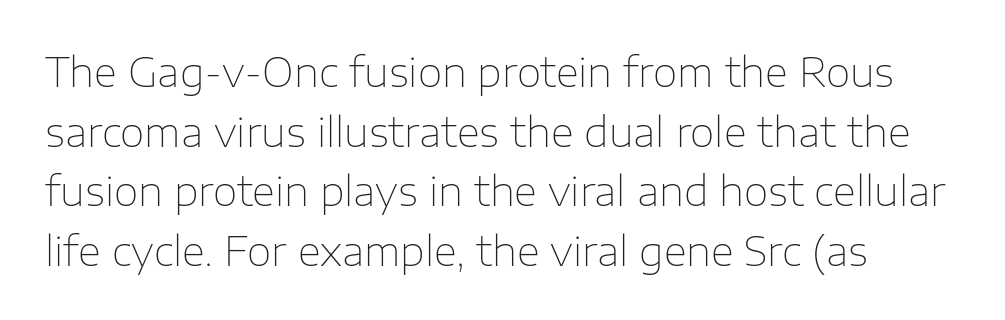
{"serif": "no", "italic": "no", "bold": "no", "weight": "thin", "width": "normal", "stroke_contrast": "low", "x_height": "medium", "monospaced": "no", "underline": "no", "align": "left", "line_spacing": "normal", "line_spacing_ratio": 1.49, "letter_spacing": "normal", "letter_spacing_em": 0.0, "glyph_px": 40}
